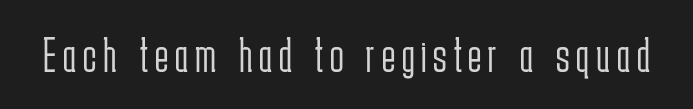
{"serif": "no", "italic": "no", "bold": "no", "weight": "light", "width": "condensed", "stroke_contrast": "low", "x_height": "medium", "monospaced": "no", "underline": "no", "glyph_px": 50}
